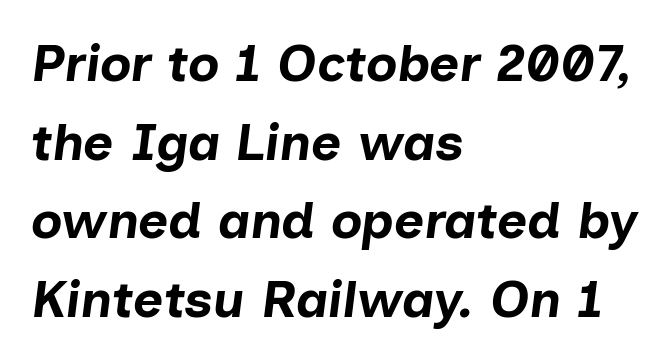
{"italic": "yes", "lean": "right", "slant_degrees": 7, "bold": "yes", "weight": "bold", "width": "normal", "stroke_contrast": "low", "x_height": "medium", "monospaced": "no", "underline": "no", "align": "left", "line_spacing": "normal", "line_spacing_ratio": 1.51, "letter_spacing": "normal", "letter_spacing_em": 0.0, "glyph_px": 52}
